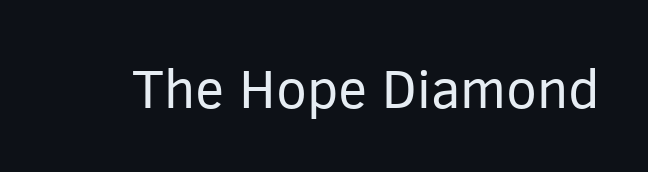
A typesetter would call this proportional, since set widths differ per character. The font sits on the lighter half of the weight spectrum, regular included. Italic? Not at all — the glyphs are vertical. Clear beneath every line of the passage. The letters sit at their default tracking, neither squeezed nor spread. This sample uses a sans-serif face.
